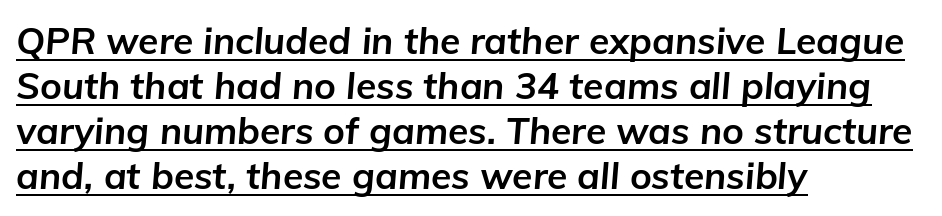
A typographer would call this underscored text. These words are printed bold, with thick strokes throughout. Which margin do the lines hug? The left one — the right edge is uneven. This sample has the flowing, uneven cadence of proportional lettering.
